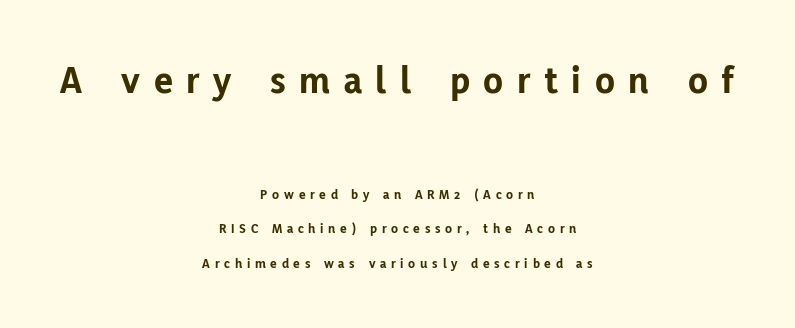
The image shows 40 px bold sans-serif type, upright; set centered, loose line spacing (2.47x), unusually wide letter spacing (+0.34 em), not underlined; the first (top) block is 2.86x larger; low stroke contrast and a medium x-height.
